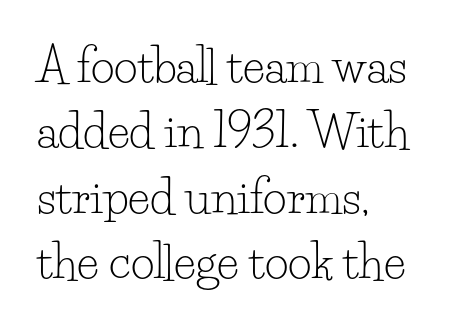
The axis of the letterforms is exactly vertical. Think of a printed novel: that variable character pitch is what you see here. These lines sit exactly where default settings would place them. Weight: not bold — regular or lighter.
